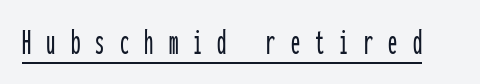
{"serif": "no", "italic": "no", "width": "condensed", "stroke_contrast": "low", "x_height": "medium", "monospaced": "yes", "underline": "yes", "letter_spacing": "wide", "letter_spacing_em": 0.41, "glyph_px": 37}
